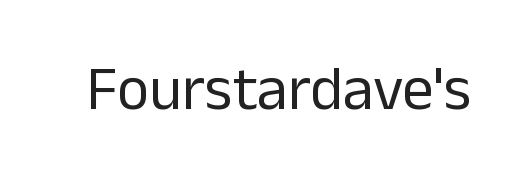
The image shows 62 px regular-weight sans-serif type, upright; set normal letter spacing, not underlined; low stroke contrast and a medium x-height.
